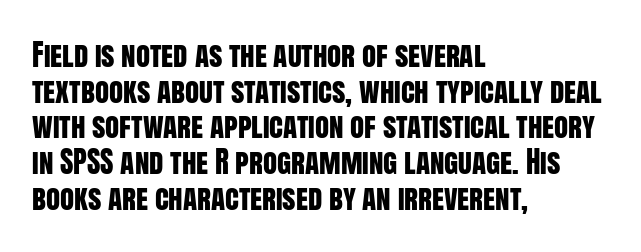
The image shows 29 px condensed sans-serif type, upright; set left-aligned, line spacing 1.23x, normal letter spacing, not underlined; low stroke contrast and a large x-height.
